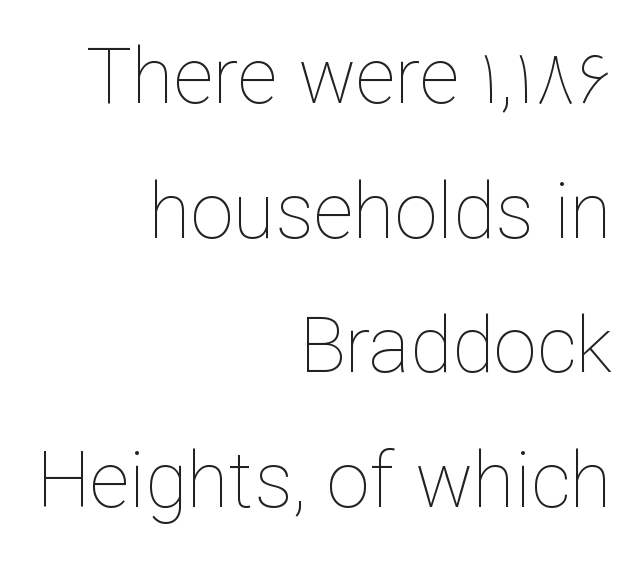
{"italic": "no", "bold": "no", "weight": "thin", "width": "normal", "stroke_contrast": "low", "x_height": "medium", "monospaced": "no", "underline": "no", "align": "right", "line_spacing_ratio": 1.75, "letter_spacing": "normal", "letter_spacing_em": 0.0, "glyph_px": 77}
